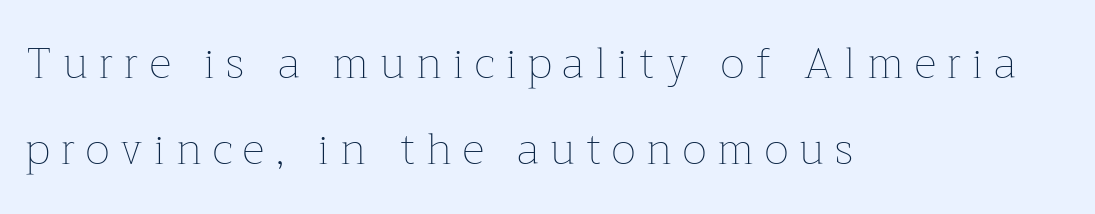
Lines of text with bare space underneath. The font's upright variant was chosen for this text. Is the stroke heavy? The answer is a plain regular-or-lighter. Each letter keeps its own natural width here, so spacing adapts to shape.
